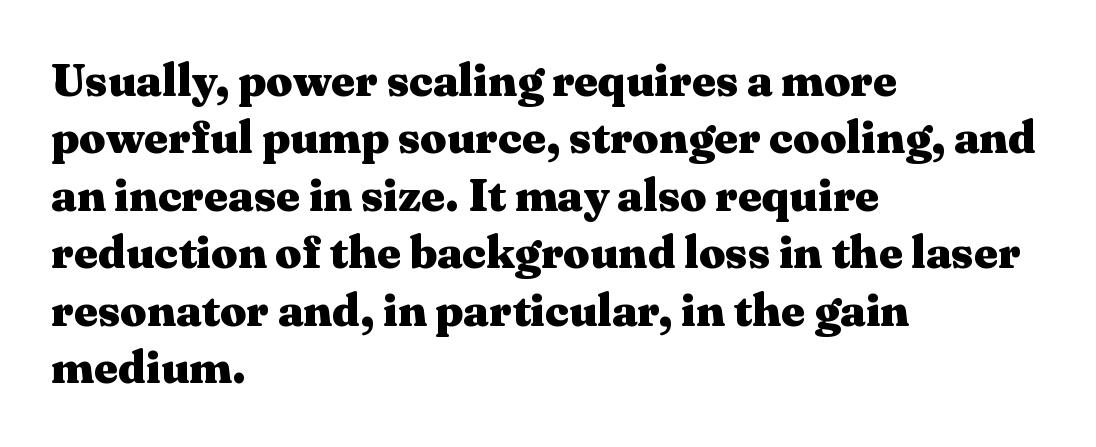
Q: Is the text bold? A: Yes.
Q: Is the text italic (slanted)? A: No, it is upright.
Q: Is the typeface a serif or a sans-serif typeface? A: Serif.
Q: Is the text underlined? A: No.
Q: How is the paragraph aligned? A: Left-aligned.
Q: Is the spacing between letters normal or unusually wide? A: Normal.
Q: Is the spacing between lines tight, normal or loose? A: Normal.
Q: Width (condensed, normal, or wide)? A: Wide.
Q: Stroke contrast? A: Medium.
Q: x-height? A: Medium.
Q: Monospaced? A: No.
